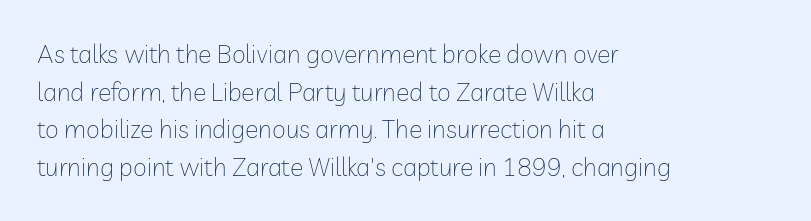
{"italic": "no", "bold": "no", "underline": "no", "align": "left", "line_spacing": "normal", "line_spacing_ratio": 1.51, "letter_spacing": "normal", "letter_spacing_em": 0.0, "glyph_px": 25}
